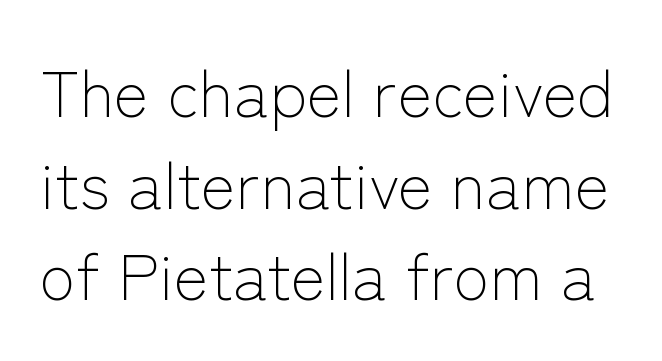
These glyphs show unthickened strokes, regular width or finer. Line spacing here is normal. Tracking here is standard; glyphs follow each other at the usual distance. A bare baseline throughout the passage. You can tell it's not italic because the verticals are truly vertical.
